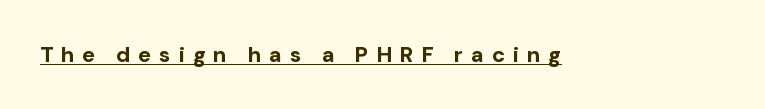
The image shows 22 px bold type, upright; set unusually wide letter spacing (+0.35 em), underlined.
